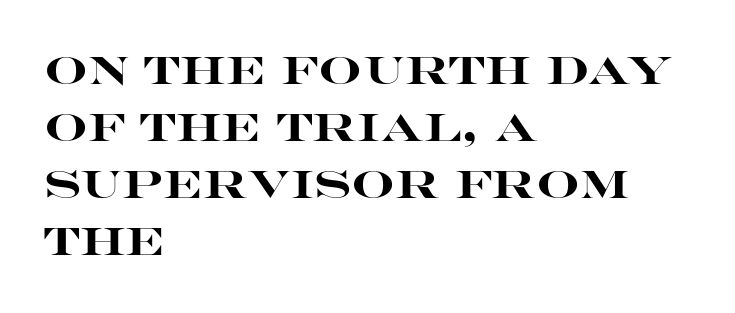
Q: Is the text bold? A: Yes.
Q: Is the text italic (slanted)? A: No, it is upright.
Q: Is the typeface a serif or a sans-serif typeface? A: Serif.
Q: Is the text underlined? A: No.
Q: How is the paragraph aligned? A: Left-aligned.
Q: Is the spacing between letters normal or unusually wide? A: Normal.
Q: Is the spacing between lines tight, normal or loose? A: Normal.
Q: Width (condensed, normal, or wide)? A: Wide.
Q: Stroke contrast? A: High.
Q: x-height? A: Large.
Q: Monospaced? A: No.
